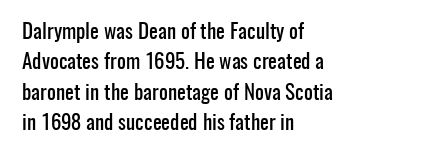
The image shows 21 px text type, upright; set left-aligned, normal line spacing (1.45x), normal letter spacing, not underlined.
